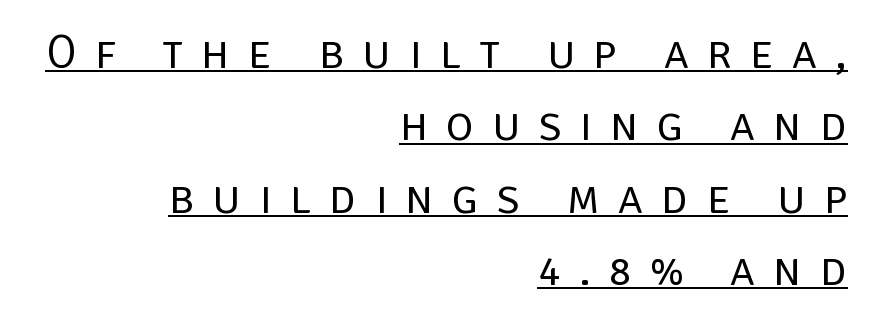
Weight: regular or lighter. A typesetter would call this leading conventional body-copy spacing. Each letter keeps its own natural width here, so spacing adapts to shape. Font category for this specimen: sans-serif. Display-style spreading of the glyphs; the letterfit is very open. These lines stack with their right ends in a neat column.
